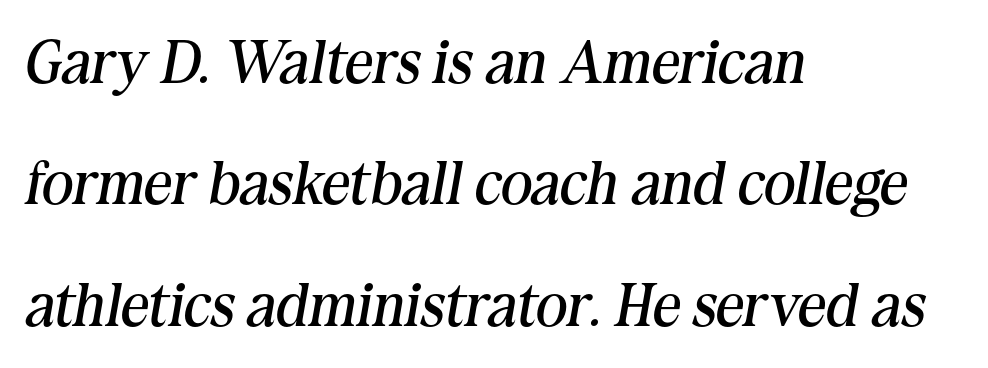
The image shows 61 px regular-weight serif type, italic (leaning right); set left-aligned, loose line spacing (1.99x), normal letter spacing, not underlined; medium stroke contrast and a medium x-height.
